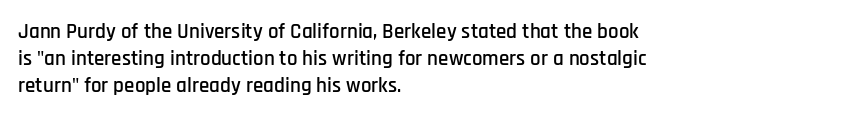
The image shows 21 px text type, upright; set left-aligned, normal line spacing (1.29x), normal letter spacing, not underlined.
